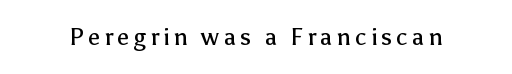
{"italic": "no", "bold": "no", "underline": "no", "glyph_px": 24}
